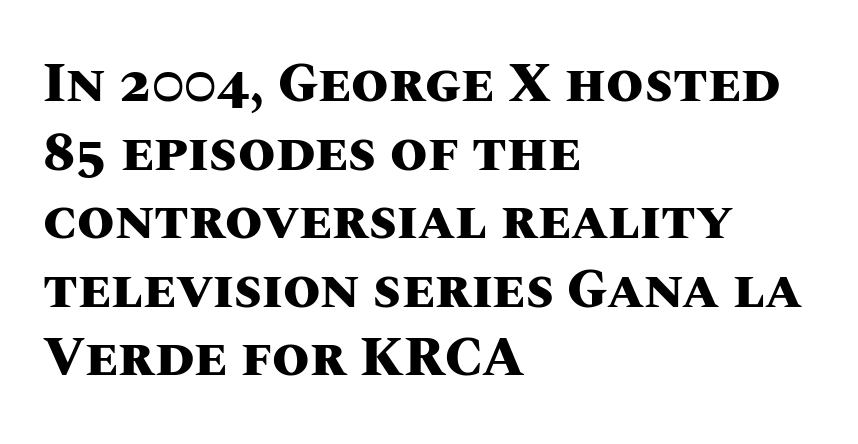
The text block is weighted toward the left margin, trailing off unevenly rightward. The string is rendered with underlining switched off. Honestly, the row spacing looks completely unremarkable. Italic? Not at all — the glyphs are vertical. In terms of weight, the rendering is a true, heavy bold.
